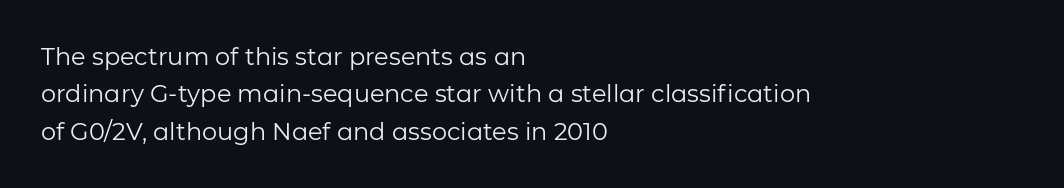
Q: Is the text bold? A: No.
Q: Is the text italic (slanted)? A: No, it is upright.
Q: Is the text underlined? A: No.
Q: How is the paragraph aligned? A: Left-aligned.
Q: Is the spacing between letters normal or unusually wide? A: Normal.
Q: Is the spacing between lines tight, normal or loose? A: Normal.
